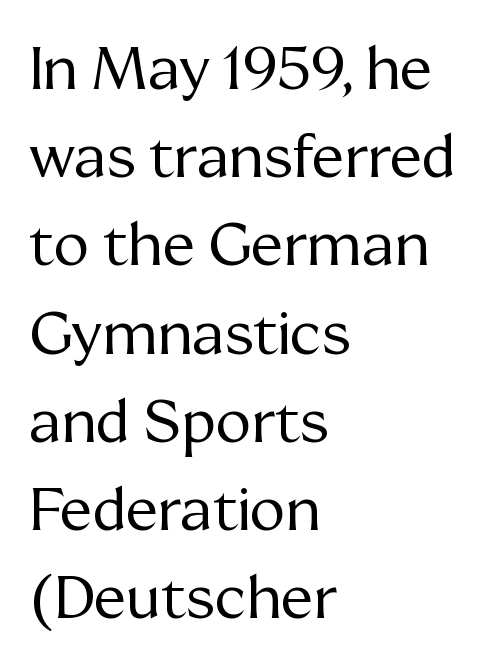
Looks like regular typesetting: each glyph gets only the width it needs. No italicization has been applied; the sample stays upright. In terms of leading, this rendering sits right in the middle. Unlike a clean sans, this face finishes its strokes with serifs. Stem width sits at or under what a default text font uses. Inter-character spacing is left at the font's built-in metrics.
